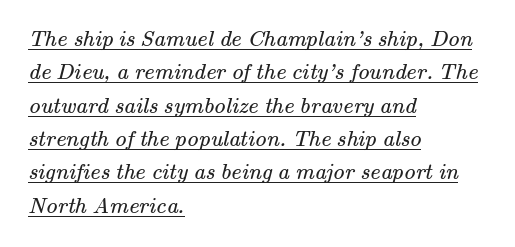
Q: Is the text bold? A: No.
Q: Is the text underlined? A: Yes.
Q: How is the paragraph aligned? A: Left-aligned.
Q: Is the spacing between letters normal or unusually wide? A: Normal.
Q: Is the spacing between lines tight, normal or loose? A: Normal.
